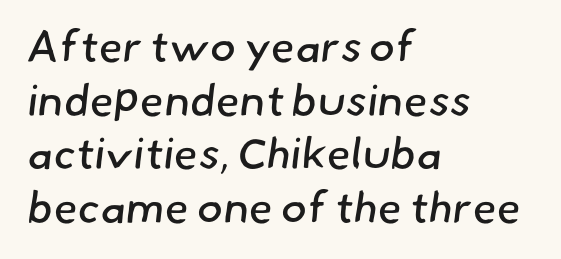
The image shows 44 px regular-weight sans-serif type; set left-aligned, line spacing 1.22x, normal letter spacing, not underlined; low stroke contrast and a small x-height.
